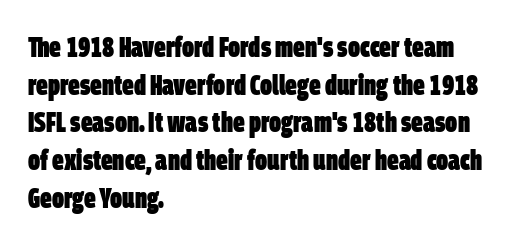
The image shows 29 px heavy, condensed sans-serif type; set left-aligned, normal line spacing (1.3x), normal letter spacing, not underlined; low stroke contrast and a large x-height.
